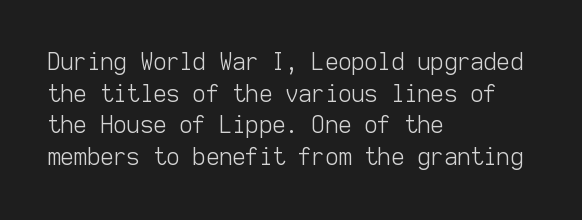
Q: Is the text bold? A: No.
Q: Is the text italic (slanted)? A: No, it is upright.
Q: Is the text underlined? A: No.
Q: How is the paragraph aligned? A: Left-aligned.
Q: Is the spacing between letters normal or unusually wide? A: Normal.
Q: Is the spacing between lines tight, normal or loose? A: Normal.
